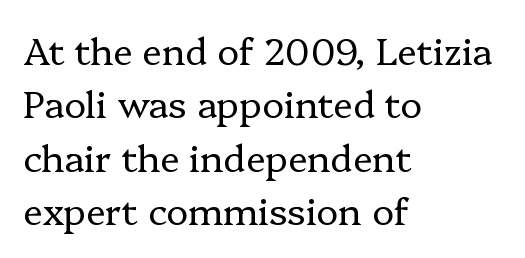
{"serif": "yes", "italic": "no", "bold": "no", "weight": "regular", "width": "normal", "stroke_contrast": "low", "x_height": "medium", "monospaced": "no", "underline": "no", "align": "left", "line_spacing": "normal", "line_spacing_ratio": 1.44, "letter_spacing": "normal", "letter_spacing_em": 0.0, "glyph_px": 37}
